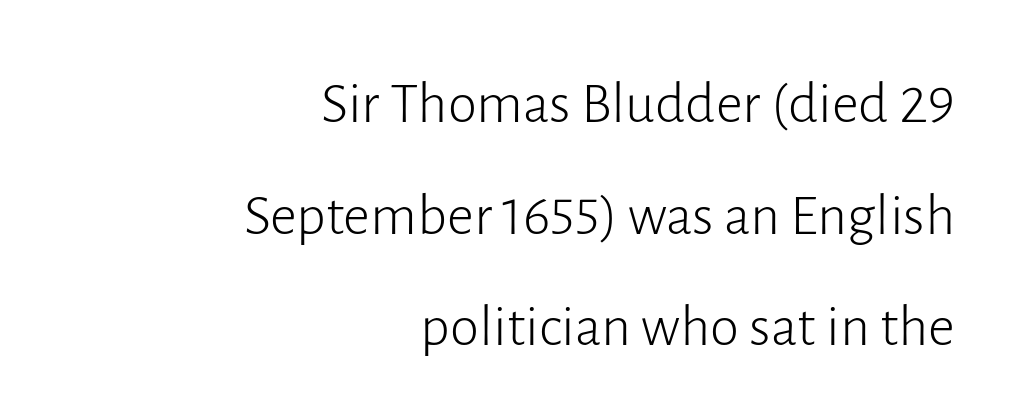
Q: Is the text bold? A: No.
Q: Is the text italic (slanted)? A: No, it is upright.
Q: Is the typeface a serif or a sans-serif typeface? A: Sans-serif.
Q: Is the text underlined? A: No.
Q: How is the paragraph aligned? A: Right-aligned.
Q: Is the spacing between letters normal or unusually wide? A: Normal.
Q: Width (condensed, normal, or wide)? A: Normal.
Q: Stroke contrast? A: Low.
Q: x-height? A: Medium.
Q: Monospaced? A: No.
